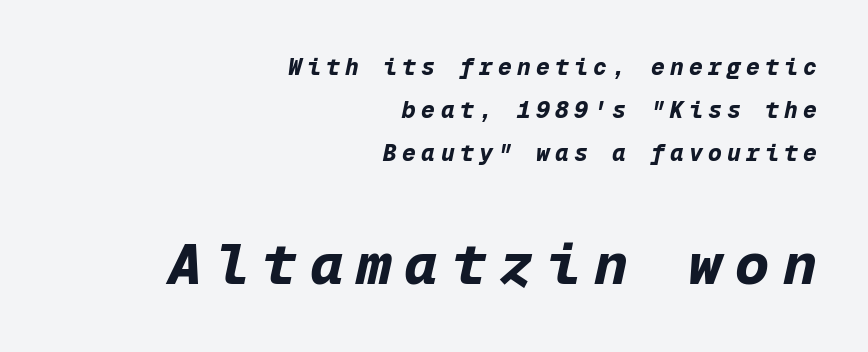
A full-strength bold gives these letters their thick strokes. Scale increases going downward across the two blocks. Compared with ordinary roman type, these characters are visibly tilted. Underlining? Definitely not there.
